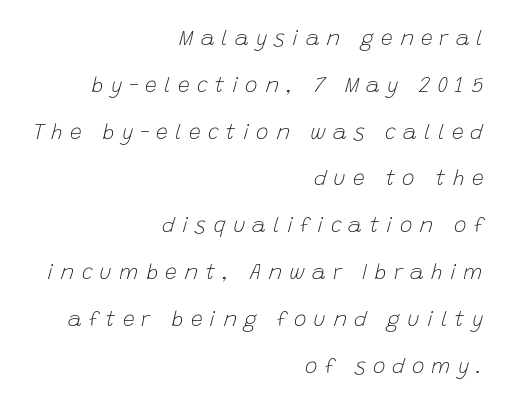
The image shows 21 px text type, italic (leaning right); set right-aligned, loose line spacing (2.23x), unusually wide letter spacing (+0.34 em), not underlined.
